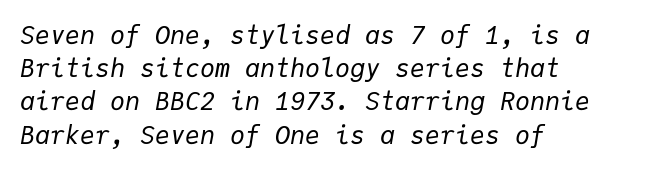
{"italic": "yes", "lean": "right", "slant_degrees": 9, "bold": "no", "underline": "no", "align": "left", "line_spacing": "normal", "line_spacing_ratio": 1.33, "letter_spacing": "normal", "letter_spacing_em": 0.0, "glyph_px": 25}
